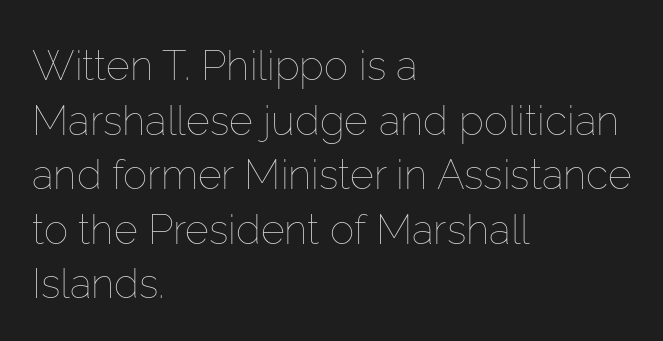
The image shows 41 px thin type, upright; set left-aligned, normal line spacing (1.33x), normal letter spacing, not underlined; low stroke contrast and a medium x-height.
